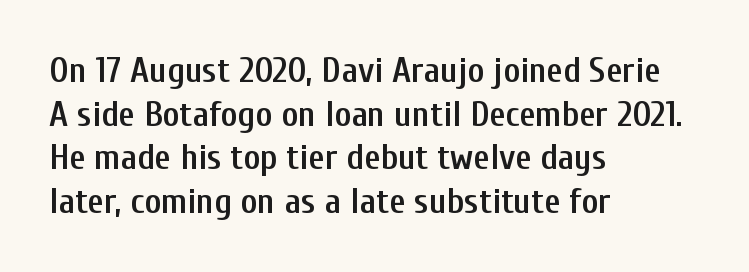
The glyphs have the mass of a demibold cut, below bold. Here the designer chose a conventional face with non-uniform glyph widths. Plain, unruled lines of type. Compared with typical body copy, the letter spacing here is the same. Is this a sans? Yes — the strokes have no serifs.
